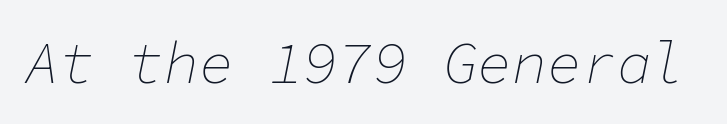
{"italic": "yes", "lean": "right", "slant_degrees": 11, "bold": "no", "weight": "thin", "width": "normal", "stroke_contrast": "low", "x_height": "medium", "monospaced": "yes", "underline": "no", "letter_spacing": "normal", "letter_spacing_em": 0.0, "glyph_px": 58}
